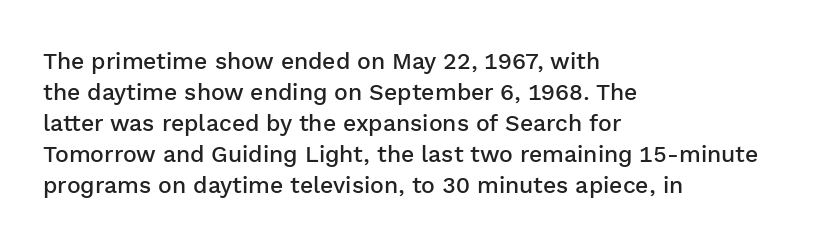
A bare baseline throughout the passage. The gaps between neighbouring characters are ordinary and unremarkable. These lines were composed using upright roman letters. Honestly, the row spacing looks completely unremarkable. In terms of weight, the rendering is demibold, just under bold. The typesetter chose a ragged-right arrangement here.
